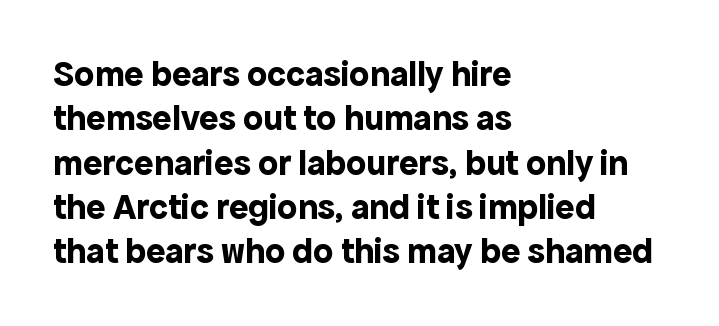
The rendering uses natural spacing where letterforms have individual widths. Standard letterfit; no display-style spreading of the glyphs. The zone under the glyphs is completely vacant. Does the copy run flush right? No — it runs flush left. The type family on display is of the sans-serif kind.
